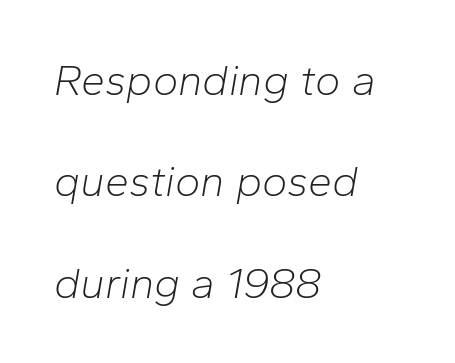
Q: Is the text bold? A: No.
Q: Is the text italic (slanted)? A: Yes, it leans right by about 10 degrees.
Q: Is the text underlined? A: No.
Q: How is the paragraph aligned? A: Left-aligned.
Q: Is the spacing between letters normal or unusually wide? A: Normal.
Q: Is the spacing between lines tight, normal or loose? A: Loose.
Q: Width (condensed, normal, or wide)? A: Normal.
Q: Stroke contrast? A: Low.
Q: x-height? A: Medium.
Q: Monospaced? A: No.
